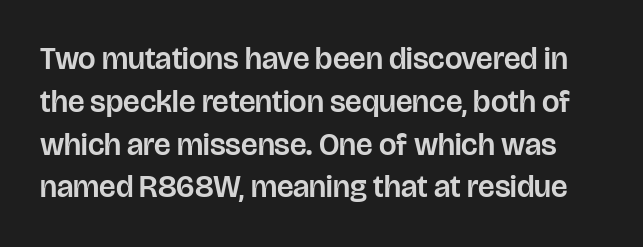
Q: Is the text italic (slanted)? A: No, it is upright.
Q: Is the typeface a serif or a sans-serif typeface? A: Sans-serif.
Q: Is the text underlined? A: No.
Q: Is the spacing between letters normal or unusually wide? A: Normal.
Q: Is the spacing between lines tight, normal or loose? A: Normal.
Q: Width (condensed, normal, or wide)? A: Normal.
Q: Stroke contrast? A: Low.
Q: x-height? A: Large.
Q: Monospaced? A: No.
